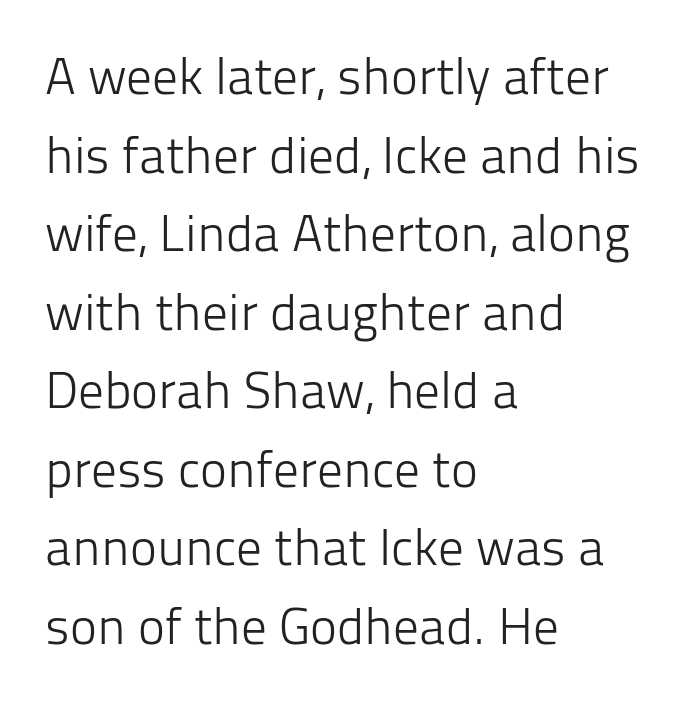
{"serif": "no", "italic": "no", "bold": "no", "weight": "light", "width": "normal", "stroke_contrast": "low", "x_height": "medium", "monospaced": "no", "underline": "no", "align": "left", "line_spacing": "normal", "line_spacing_ratio": 1.54, "letter_spacing": "normal", "letter_spacing_em": 0.0, "glyph_px": 51}
